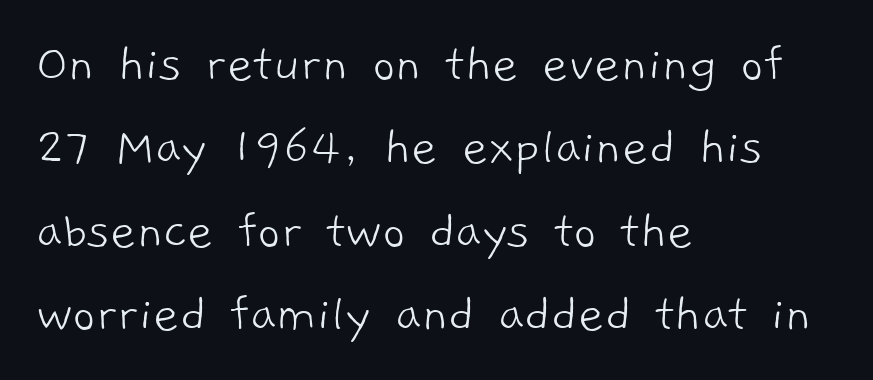
Compared with a centered layout, this one pins lines to the left instead. The string is rendered with underlining switched off. No feet cap the strokes, marking this as sans-serif type. The letterforms sit shoulder to shoulder at normal distance. A quiet, ordinary-to-light weight characterises the typeface. Each letter keeps its own natural width here, so spacing adapts to shape.
